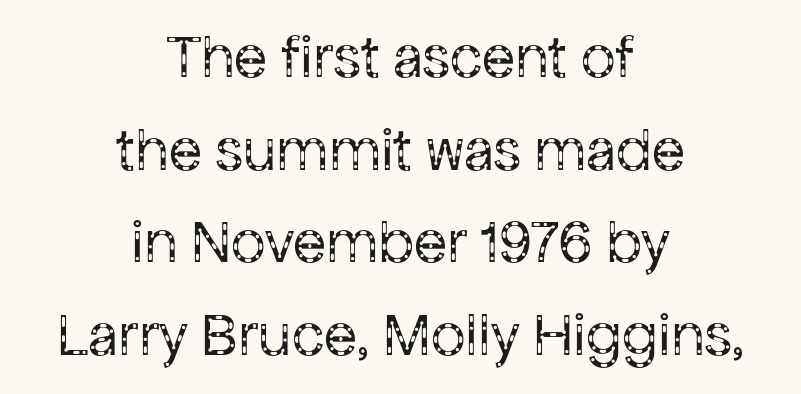
These lines were composed using upright roman letters. Varying glyph widths throughout — classic text-font behaviour. Unbolded letterforms with no extra heft. Lines of text with bare space underneath. The type is set solid horizontally, with unmodified tracking.
